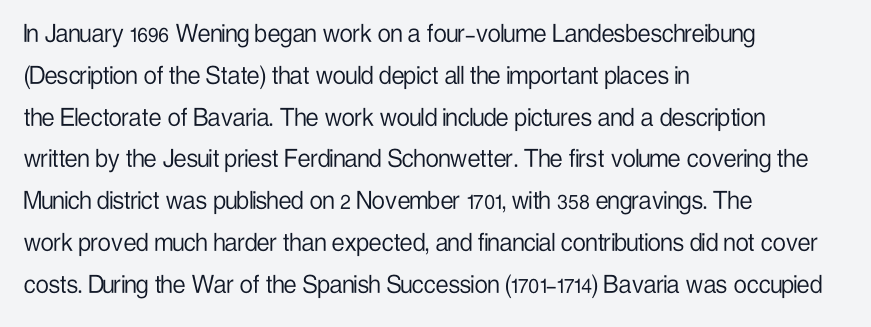
Q: Is the text bold? A: No.
Q: Is the text italic (slanted)? A: No, it is upright.
Q: Is the typeface a serif or a sans-serif typeface? A: Sans-serif.
Q: Is the text underlined? A: No.
Q: How is the paragraph aligned? A: Left-aligned.
Q: Is the spacing between letters normal or unusually wide? A: Normal.
Q: Is the spacing between lines tight, normal or loose? A: Normal.
Q: Width (condensed, normal, or wide)? A: Condensed.
Q: Stroke contrast? A: Low.
Q: x-height? A: Medium.
Q: Monospaced? A: No.
